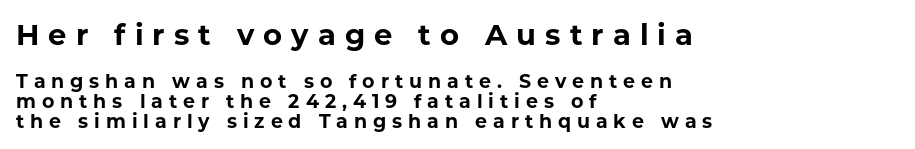
Characters follow at a spacing far wider than the type designer built in. Leading: reduced. Every letter is thick-stroked: bold, no question. Each letter's strokes conclude bluntly, with no projecting serifs. Beneath every word, the page is bare. The initial chunk of copy outweighs the following chunk in type size.
